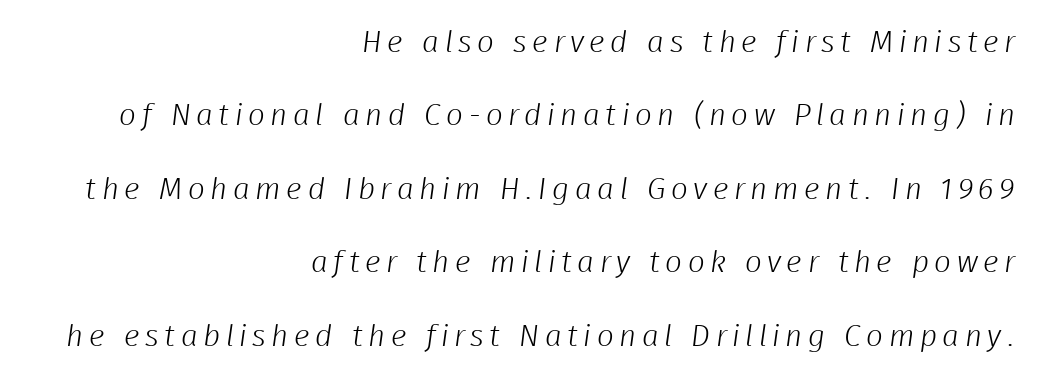
The image shows 30 px light sans-serif type; set right-aligned, loose line spacing (2.45x), not underlined; low stroke contrast and a medium x-height.
